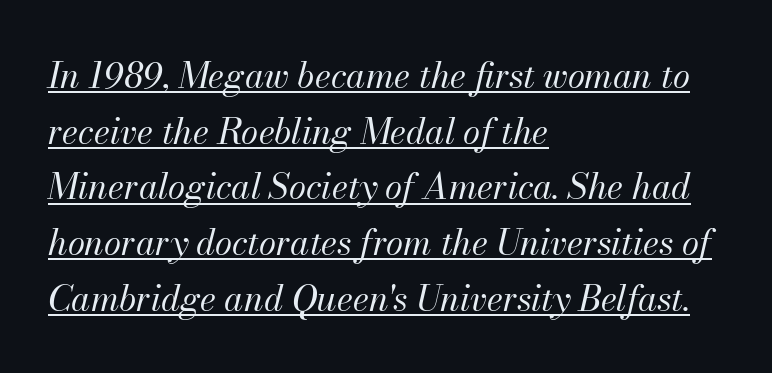
The rendering uses natural spacing where letterforms have individual widths. Evenly set lines give the paragraph a standard silhouette. Underline: present. Does the copy run flush right? No — it runs flush left. A typesetter would call this zero additional tracking.
